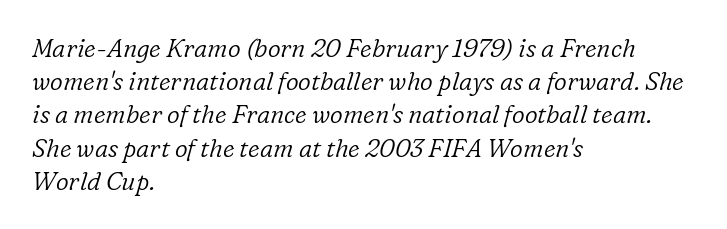
The image shows 25 px text type, italic (leaning right); set left-aligned, normal line spacing (1.33x), normal letter spacing, not underlined.
